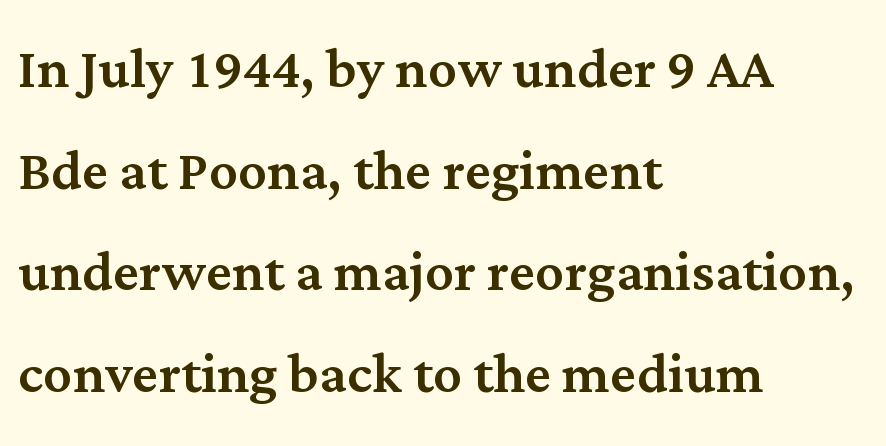
The image shows 72 px serif type, upright; set left-aligned, normal line spacing (1.41x), normal letter spacing, not underlined; medium stroke contrast and a medium x-height.
